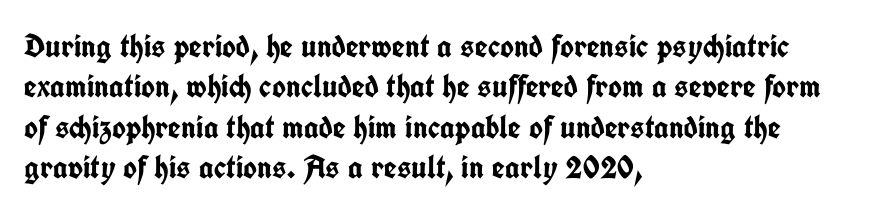
{"serif": "no", "italic": "no", "bold": "yes", "weight": "semibold", "width": "condensed", "stroke_contrast": "low", "x_height": "medium", "monospaced": "no", "underline": "no", "align": "left", "line_spacing_ratio": 1.22, "letter_spacing": "normal", "letter_spacing_em": 0.0, "glyph_px": 33}
